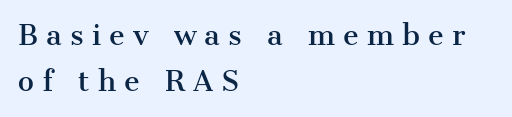
Q: Is the text italic (slanted)? A: No, it is upright.
Q: Is the text underlined? A: No.
Q: How is the paragraph aligned? A: Left-aligned.
Q: Is the spacing between letters normal or unusually wide? A: Unusually wide.
Q: Is the spacing between lines tight, normal or loose? A: Normal.
